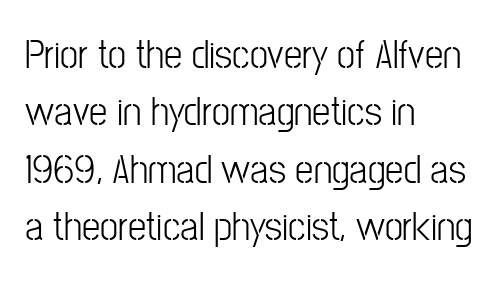
{"serif": "no", "italic": "no", "width": "condensed", "stroke_contrast": "low", "x_height": "medium", "monospaced": "no", "underline": "no", "align": "left", "line_spacing": "normal", "line_spacing_ratio": 1.4, "letter_spacing": "normal", "letter_spacing_em": 0.0, "glyph_px": 41}
